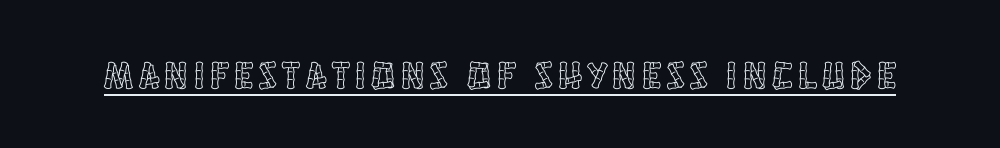
Q: Is the text italic (slanted)? A: No, it is upright.
Q: Is the text underlined? A: Yes.
Q: Width (condensed, normal, or wide)? A: Condensed.
Q: x-height? A: Large.
Q: Monospaced? A: No.
